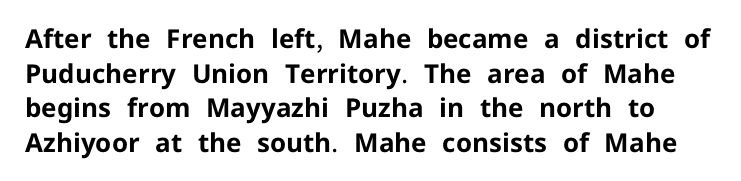
Horizontal bands of white between lines are of average thickness. Compared with typical body copy, the letter spacing here is the same. Type without underlining. Quick note: not italic, upright. The face used here has the dense, thick strokes of a bold.
